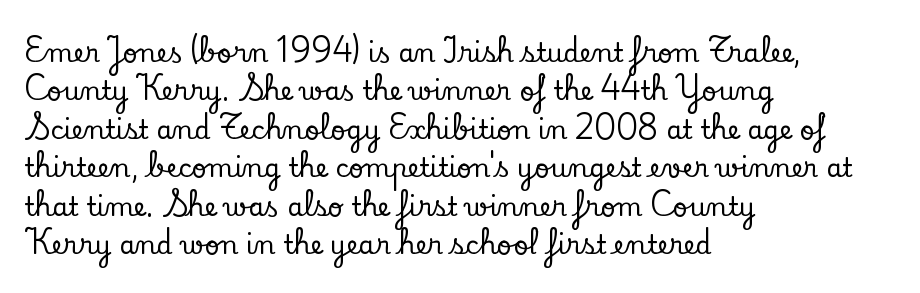
{"italic": "no", "underline": "no", "align": "left", "line_spacing": "normal", "line_spacing_ratio": 1.48, "letter_spacing": "normal", "letter_spacing_em": 0.0, "glyph_px": 26}
